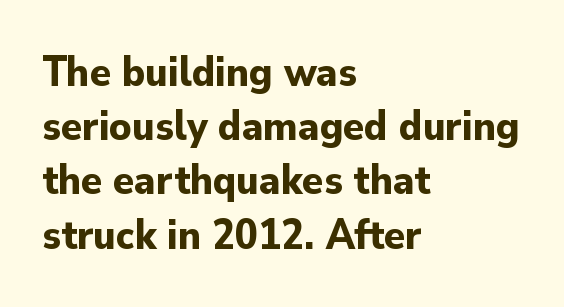
The image shows 43 px bold sans-serif type, upright; set left-aligned, normal line spacing (1.26x), normal letter spacing, not underlined; low stroke contrast and a small x-height.
